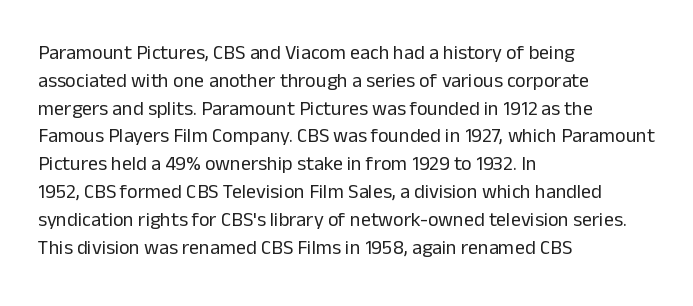
The image shows 20 px text type, upright; set left-aligned, normal line spacing (1.39x), normal letter spacing, not underlined.
